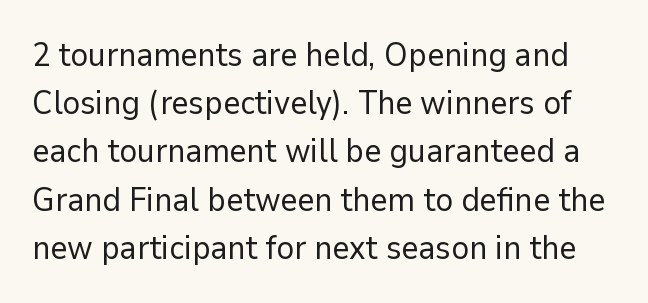
The rendering uses a moderate line-height, typical for paragraphs. Characters follow at the spacing the type designer built in. Compared with a typical body face, this is equally light or lighter still. I'd call this a sans setting — the letters go barefoot. A bare baseline throughout the passage. The letters stand straight up with perfectly vertical stems.
